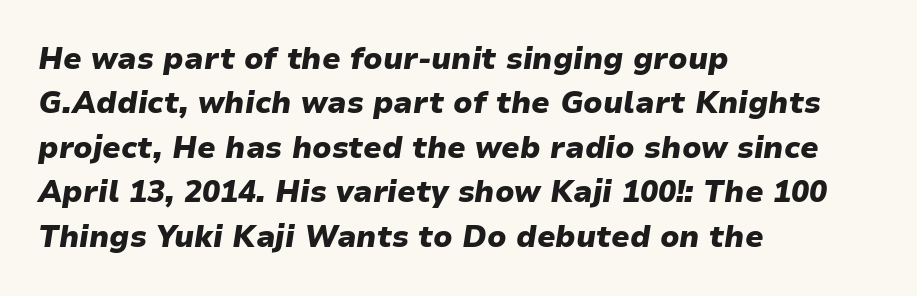
Q: Is the text bold? A: Yes.
Q: Is the text italic (slanted)? A: Yes, it leans right by about 9 degrees.
Q: Is the text underlined? A: No.
Q: How is the paragraph aligned? A: Left-aligned.
Q: Is the spacing between letters normal or unusually wide? A: Normal.
Q: Is the spacing between lines tight, normal or loose? A: Normal.
Q: Width (condensed, normal, or wide)? A: Normal.
Q: Stroke contrast? A: Low.
Q: x-height? A: Medium.
Q: Monospaced? A: No.
